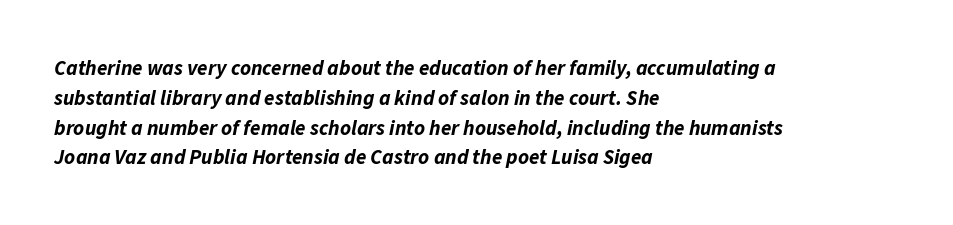
Q: Is the text bold? A: Yes.
Q: Is the text italic (slanted)? A: Yes, it leans right by about 11 degrees.
Q: Is the text underlined? A: No.
Q: How is the paragraph aligned? A: Left-aligned.
Q: Is the spacing between letters normal or unusually wide? A: Normal.
Q: Is the spacing between lines tight, normal or loose? A: Normal.
